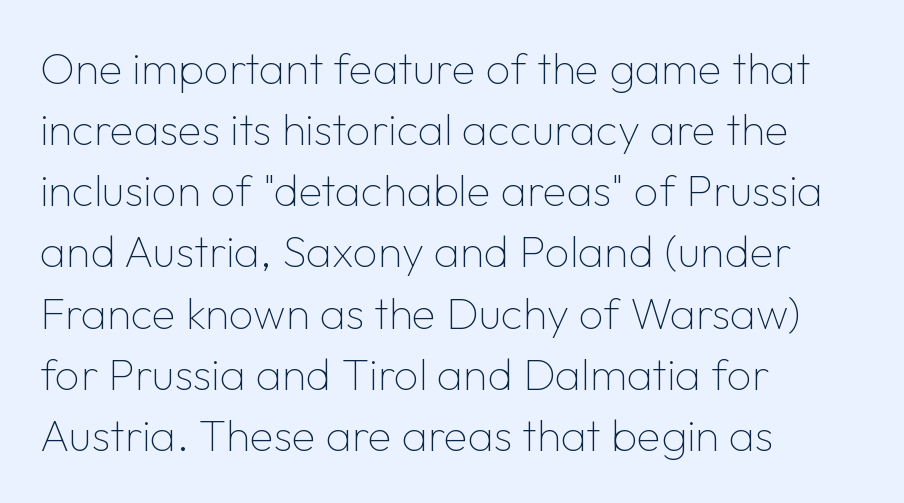
The image shows 44 px thin sans-serif type, upright; set left-aligned, normal line spacing (1.39x), normal letter spacing, not underlined; low stroke contrast and a medium x-height.
